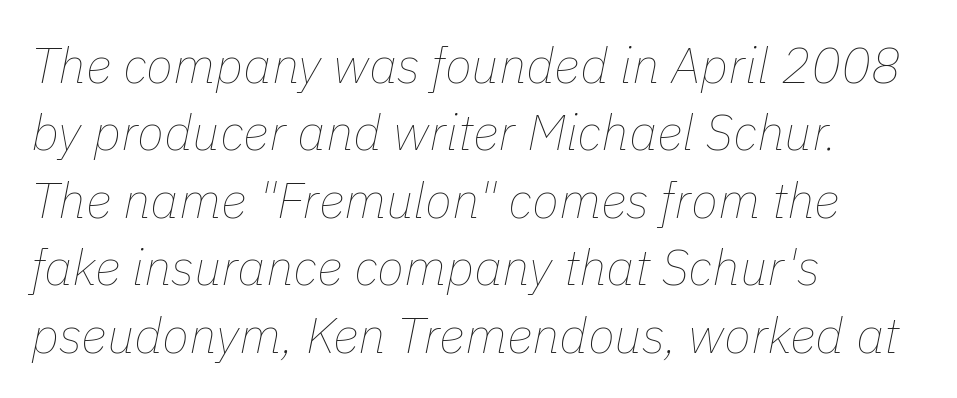
The image shows 50 px thin type, italic (leaning right); set left-aligned, normal line spacing (1.35x), normal letter spacing, not underlined; low stroke contrast and a medium x-height.
